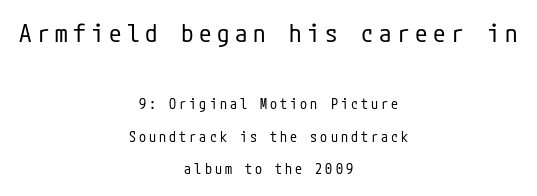
The zone under the glyphs is completely vacant. Scale decreases going downward across the two blocks. The strokes are not fattened; the text isn't bold. Every row of glyphs is offset so its center matches the block's center.
